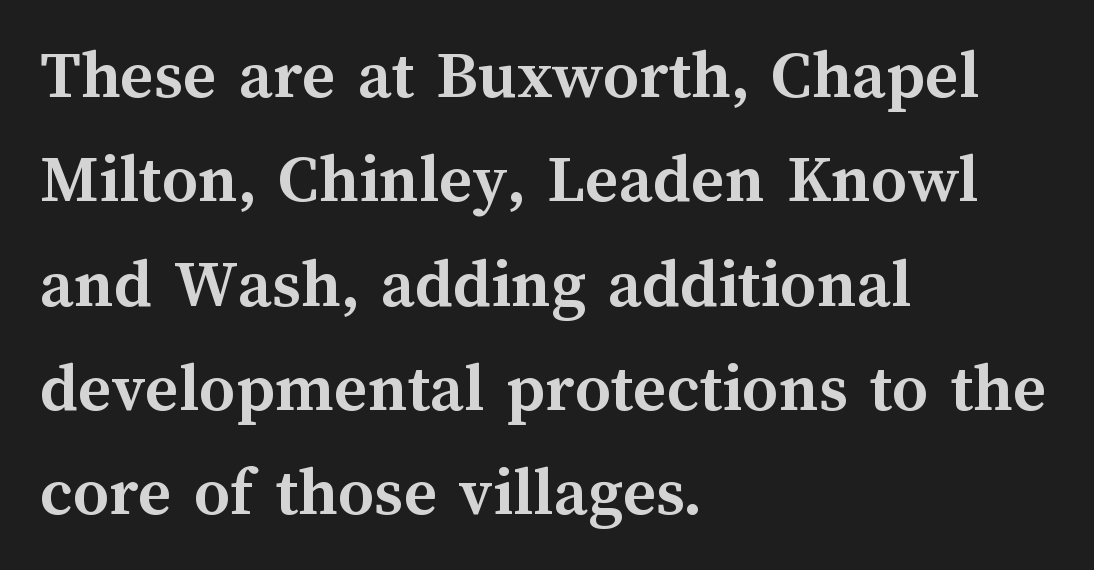
{"italic": "no", "bold": "yes", "weight": "semibold", "width": "normal", "stroke_contrast": "medium", "x_height": "medium", "monospaced": "no", "underline": "no", "align": "left", "line_spacing": "normal", "line_spacing_ratio": 1.47, "letter_spacing": "normal", "letter_spacing_em": 0.0, "glyph_px": 71}
